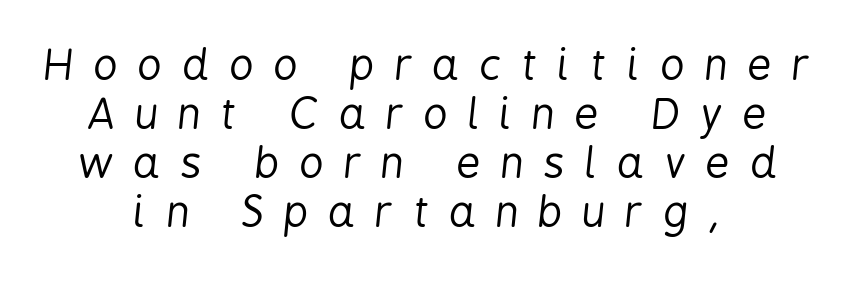
Q: Is the text bold? A: No.
Q: Is the text italic (slanted)? A: Yes, it leans right by about 6 degrees.
Q: Is the text underlined? A: No.
Q: How is the paragraph aligned? A: Centered.
Q: Is the spacing between letters normal or unusually wide? A: Unusually wide.
Q: Width (condensed, normal, or wide)? A: Condensed.
Q: Stroke contrast? A: Low.
Q: x-height? A: Medium.
Q: Monospaced? A: No.
